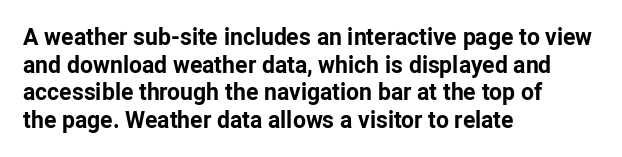
The letters stand upright; this is a roman face. Each word holds together tightly as a unit, with standard inter-letter gaps. Underline: absent. Notice how thick the strokes are: this is what a full bold looks like. The setting favours the left margin, as ordinary paragraphs usually do.
